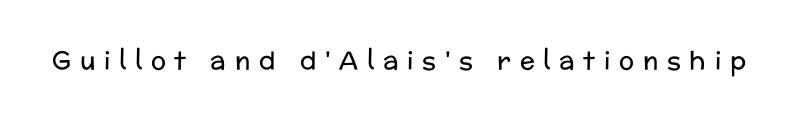
Q: Is the text bold? A: No.
Q: Is the text italic (slanted)? A: No, it is upright.
Q: Is the text underlined? A: No.
Q: Is the spacing between letters normal or unusually wide? A: Unusually wide.
